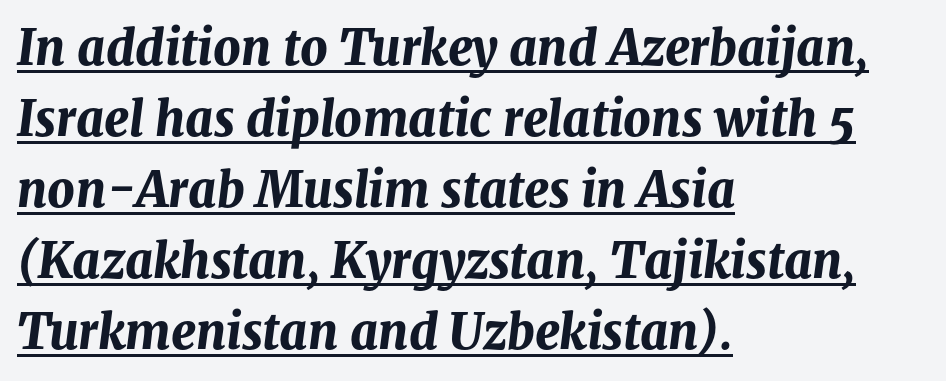
The image shows 48 px bold type, italic (leaning right); set left-aligned, normal line spacing (1.48x), normal letter spacing, underlined; medium stroke contrast and a medium x-height.
